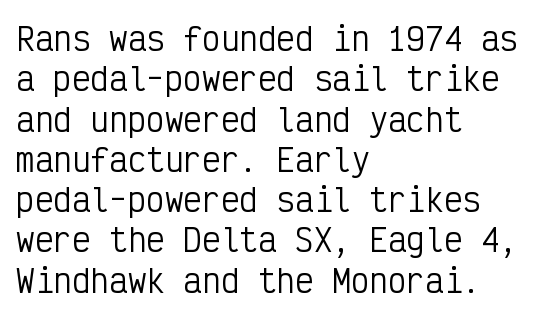
{"serif": "no", "italic": "no", "bold": "no", "weight": "regular", "width": "condensed", "stroke_contrast": "low", "x_height": "medium", "monospaced": "yes", "underline": "no", "align": "left", "line_spacing": "normal", "line_spacing_ratio": 1.3, "letter_spacing": "normal", "letter_spacing_em": 0.0, "glyph_px": 31}
